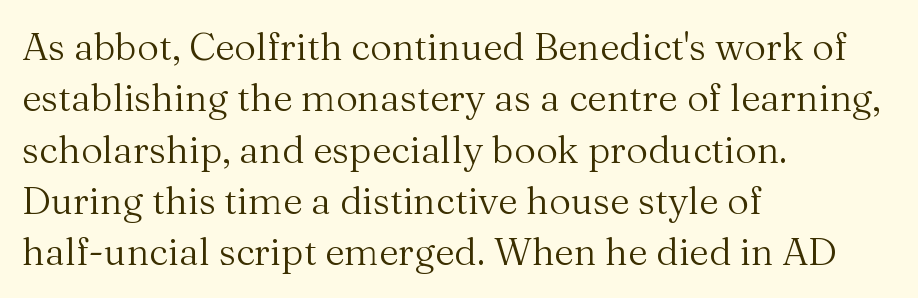
Descenders hang freely into open space. The lettering stays uniformly vertical, giving the passage a roman look. You could not count columns in this text — the font is proportionally spaced. Students, note that the glyphs here touch the page at normal intervals. Horizontal alignment here is leftward, the default for most running prose.
